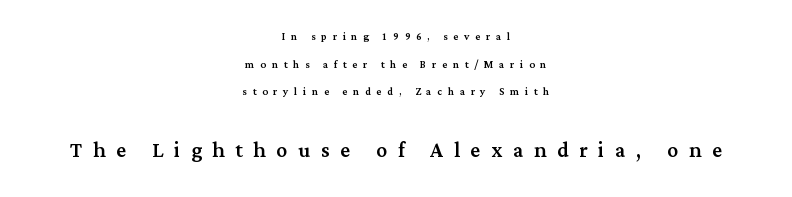
The image shows 27 px text type, upright; set centered, loose line spacing (1.98x), unusually wide letter spacing (+0.4 em), not underlined; the second (bottom) block is 1.93x larger.
